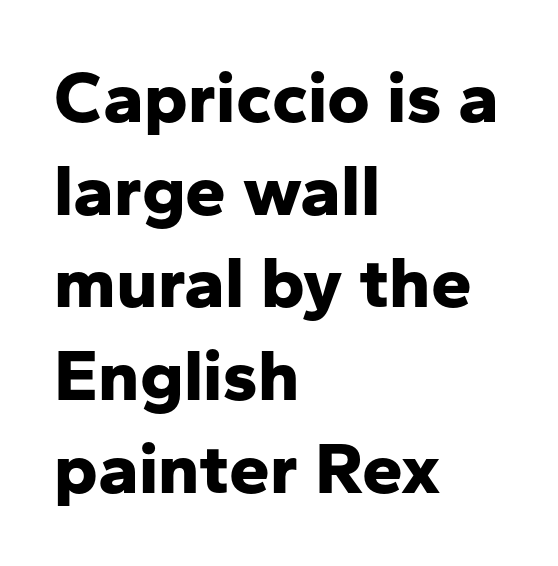
The image shows 73 px bold sans-serif type, upright; set left-aligned, normal line spacing (1.27x), normal letter spacing, not underlined; low stroke contrast and a medium x-height.
